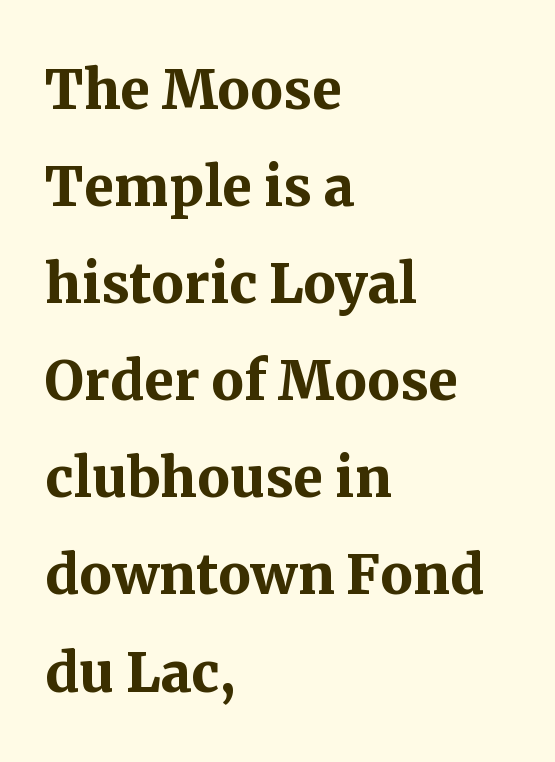
Regarding leading, the lines here are spaced in the standard way. Plenty of ink on the page — the face is bold. In terms of posture, this sample is upright. Nothing unusual about the tracking: characters are spaced as the font intends. Do the characters align in a grid? No, the font is proportional. A classic flush-left, rag-right setting is used for this passage.
